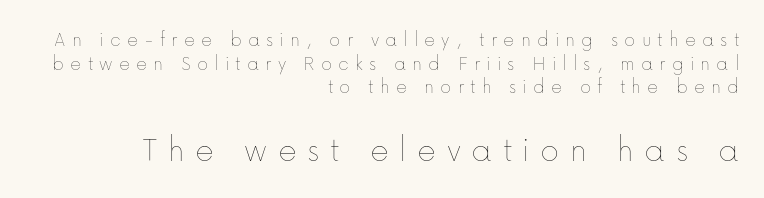
{"italic": "no", "bold": "no", "weight": "thin", "width": "normal", "stroke_contrast": "low", "x_height": "medium", "monospaced": "no", "underline": "no", "align": "right", "line_spacing": "tight", "line_spacing_ratio": 1.13, "letter_spacing": "wide", "letter_spacing_em": 0.29, "larger_block": "second", "size_ratio": 1.71, "glyph_px": 36}
